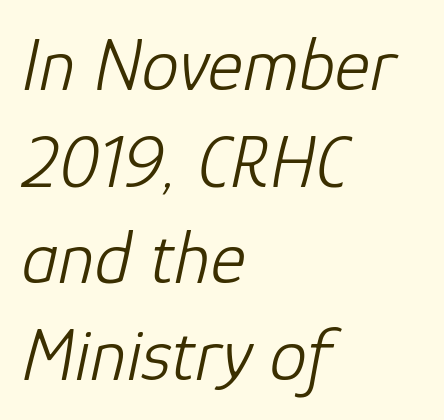
Q: Is the text bold? A: No.
Q: Is the text italic (slanted)? A: Yes, it leans right by about 12 degrees.
Q: Is the text underlined? A: No.
Q: How is the paragraph aligned? A: Left-aligned.
Q: Is the spacing between letters normal or unusually wide? A: Normal.
Q: Is the spacing between lines tight, normal or loose? A: Normal.
Q: Width (condensed, normal, or wide)? A: Normal.
Q: Stroke contrast? A: Low.
Q: x-height? A: Medium.
Q: Monospaced? A: No.
